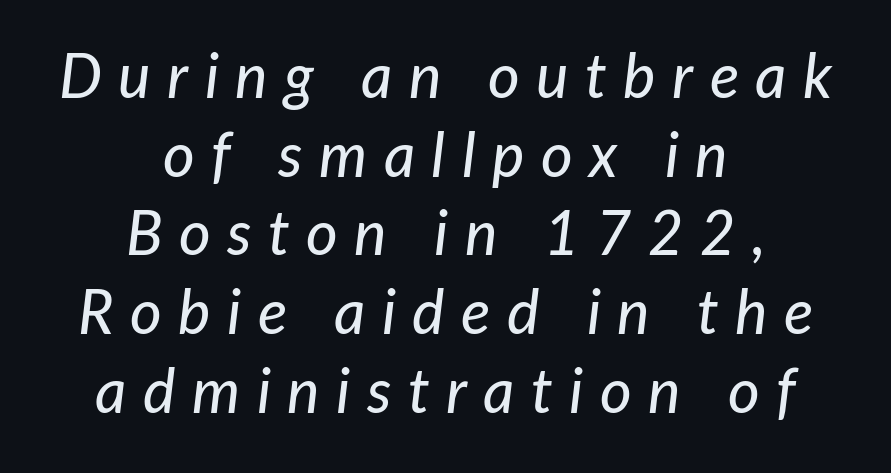
{"italic": "yes", "lean": "right", "slant_degrees": 7, "width": "normal", "stroke_contrast": "low", "x_height": "medium", "monospaced": "no", "underline": "no", "align": "center", "line_spacing": "normal", "line_spacing_ratio": 1.29, "letter_spacing": "wide", "letter_spacing_em": 0.27, "glyph_px": 61}
